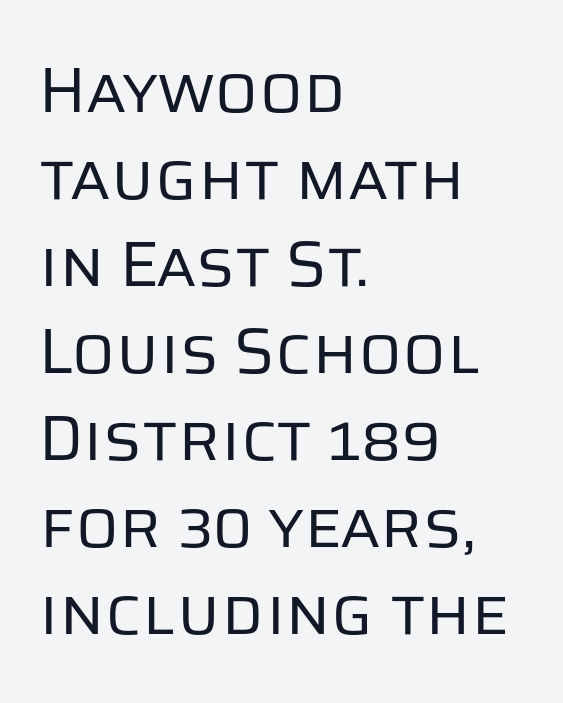
The image shows 64 px regular-weight sans-serif type, upright; set left-aligned, normal line spacing (1.36x), normal letter spacing, not underlined; low stroke contrast and a large x-height.
